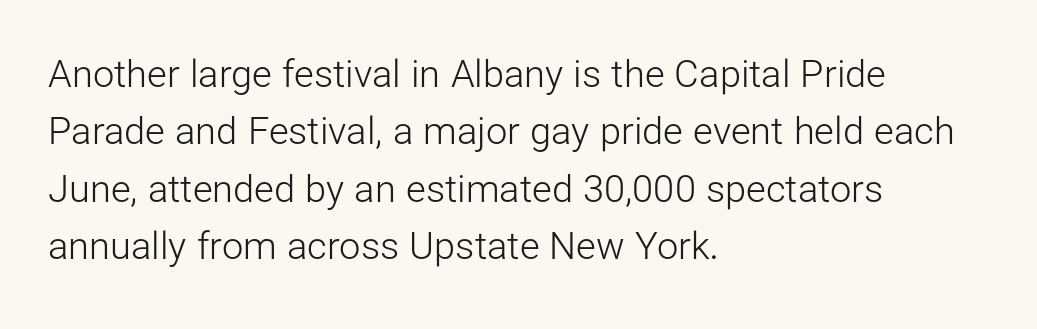
Q: Is the text bold? A: No.
Q: Is the text italic (slanted)? A: No, it is upright.
Q: Is the typeface a serif or a sans-serif typeface? A: Sans-serif.
Q: Is the text underlined? A: No.
Q: How is the paragraph aligned? A: Left-aligned.
Q: Is the spacing between letters normal or unusually wide? A: Normal.
Q: Is the spacing between lines tight, normal or loose? A: Normal.
Q: Width (condensed, normal, or wide)? A: Normal.
Q: Stroke contrast? A: Low.
Q: x-height? A: Medium.
Q: Monospaced? A: No.
